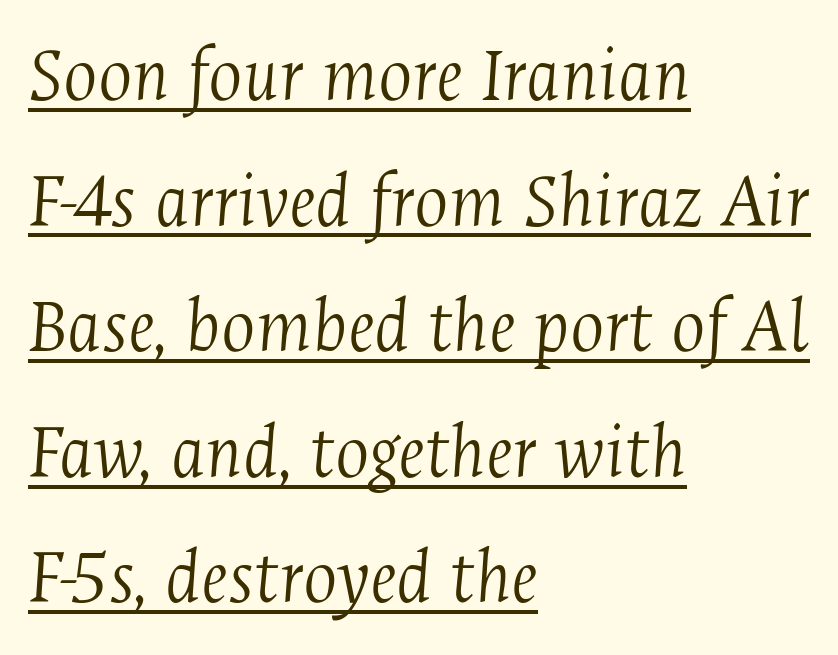
Q: Is the text bold? A: No.
Q: Is the text italic (slanted)? A: Yes, it leans right by about 4 degrees.
Q: Is the typeface a serif or a sans-serif typeface? A: Serif.
Q: Is the text underlined? A: Yes.
Q: How is the paragraph aligned? A: Left-aligned.
Q: Is the spacing between letters normal or unusually wide? A: Normal.
Q: Is the spacing between lines tight, normal or loose? A: Normal.
Q: Width (condensed, normal, or wide)? A: Condensed.
Q: Stroke contrast? A: Medium.
Q: x-height? A: Medium.
Q: Monospaced? A: No.
